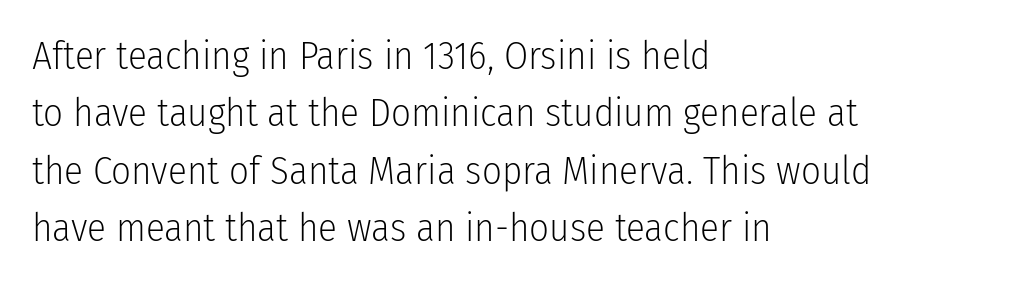
The image shows 39 px light, condensed sans-serif type, upright; set left-aligned, normal line spacing (1.47x), normal letter spacing, not underlined; low stroke contrast and a medium x-height.
